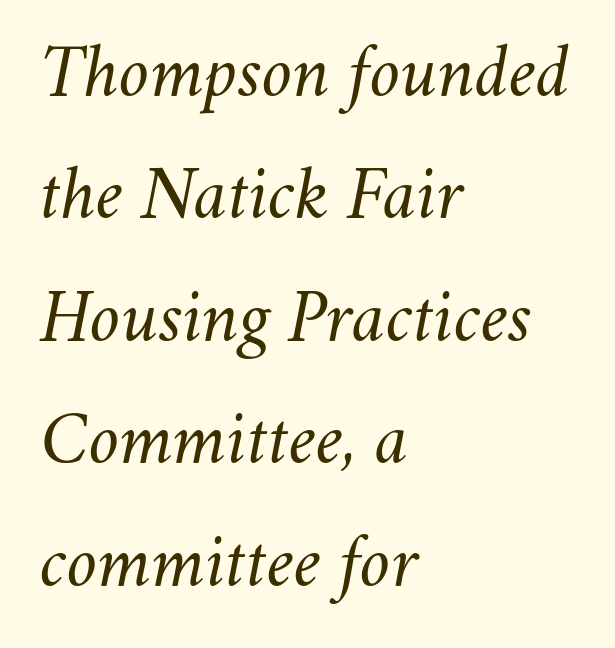
The image shows 77 px light type, italic (leaning right); set left-aligned, normal line spacing (1.59x), normal letter spacing, not underlined; medium stroke contrast and a small x-height.
